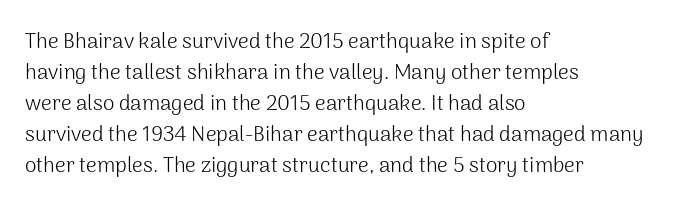
{"italic": "no", "bold": "no", "underline": "no", "align": "left", "line_spacing": "normal", "line_spacing_ratio": 1.48, "letter_spacing": "normal", "letter_spacing_em": 0.0, "glyph_px": 21}
